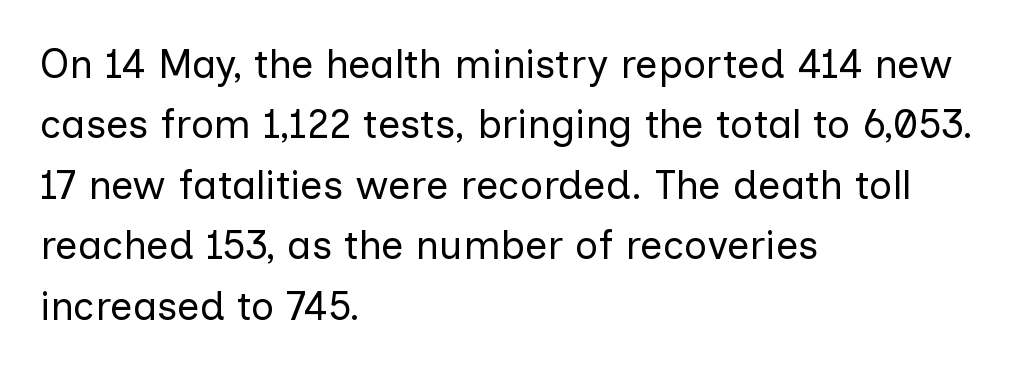
Compared with a centered layout, this one pins lines to the left instead. The glyphs in this specimen are sans serif. Plain, unruled lines of type. How are the letters spaced? Ordinarily, with no added tracking. Do the characters align in a grid? No, the font is proportional. The letters look calm and open, with moderate or lighter stems.
